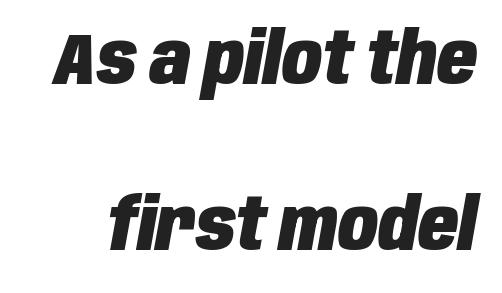
Q: Is the text bold? A: Yes.
Q: Is the text italic (slanted)? A: Yes, it leans right by about 10 degrees.
Q: Is the text underlined? A: No.
Q: Is the spacing between letters normal or unusually wide? A: Normal.
Q: Is the spacing between lines tight, normal or loose? A: Loose.
Q: Width (condensed, normal, or wide)? A: Condensed.
Q: Stroke contrast? A: Low.
Q: x-height? A: Large.
Q: Monospaced? A: No.
